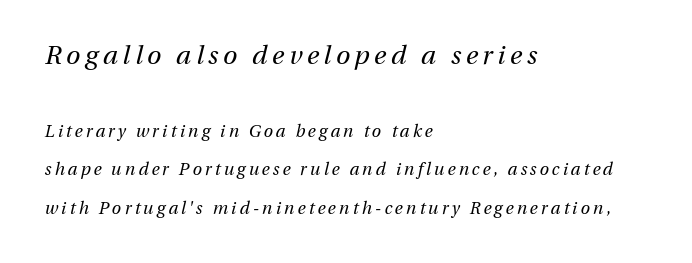
The image shows 26 px text type, italic (leaning right); set left-aligned, loose line spacing (2.27x), not underlined; the first (top) block is 1.53x larger.
